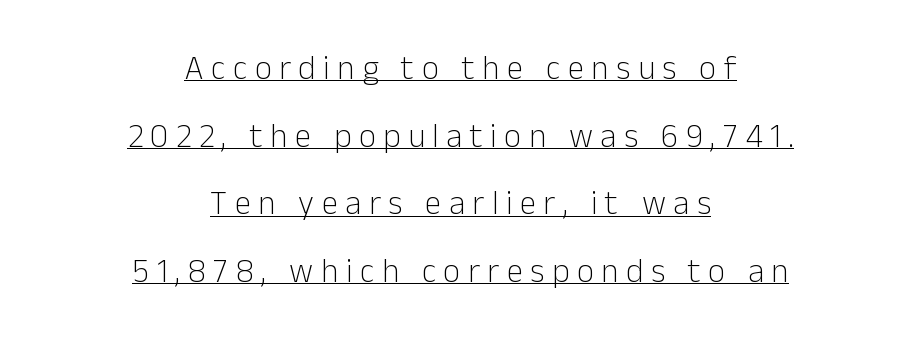
Q: Is the text bold? A: No.
Q: Is the text italic (slanted)? A: No, it is upright.
Q: Is the typeface a serif or a sans-serif typeface? A: Sans-serif.
Q: Is the text underlined? A: Yes.
Q: How is the paragraph aligned? A: Centered.
Q: Is the spacing between letters normal or unusually wide? A: Unusually wide.
Q: Is the spacing between lines tight, normal or loose? A: Loose.
Q: Width (condensed, normal, or wide)? A: Normal.
Q: Stroke contrast? A: Low.
Q: x-height? A: Medium.
Q: Monospaced? A: No.
